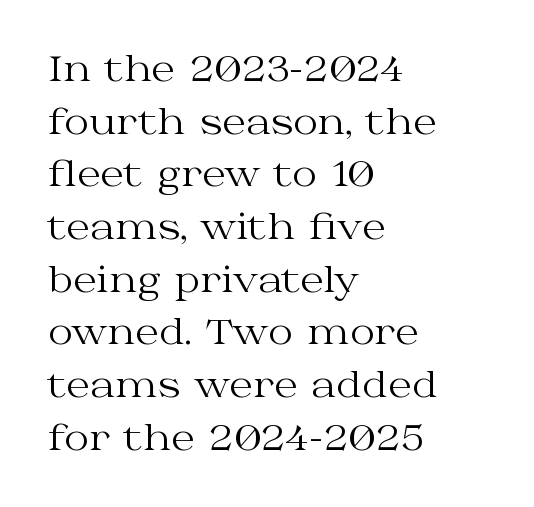
Q: Is the text bold? A: No.
Q: Is the text italic (slanted)? A: No, it is upright.
Q: Is the typeface a serif or a sans-serif typeface? A: Serif.
Q: Is the text underlined? A: No.
Q: How is the paragraph aligned? A: Left-aligned.
Q: Is the spacing between letters normal or unusually wide? A: Normal.
Q: Is the spacing between lines tight, normal or loose? A: Normal.
Q: Width (condensed, normal, or wide)? A: Wide.
Q: Stroke contrast? A: Medium.
Q: x-height? A: Medium.
Q: Monospaced? A: No.
